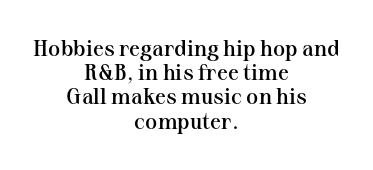
Q: Is the text bold? A: Semi-bold.
Q: Is the text italic (slanted)? A: No, it is upright.
Q: Is the text underlined? A: No.
Q: How is the paragraph aligned? A: Centered.
Q: Is the spacing between letters normal or unusually wide? A: Normal.
Q: Is the spacing between lines tight, normal or loose? A: Tight.
